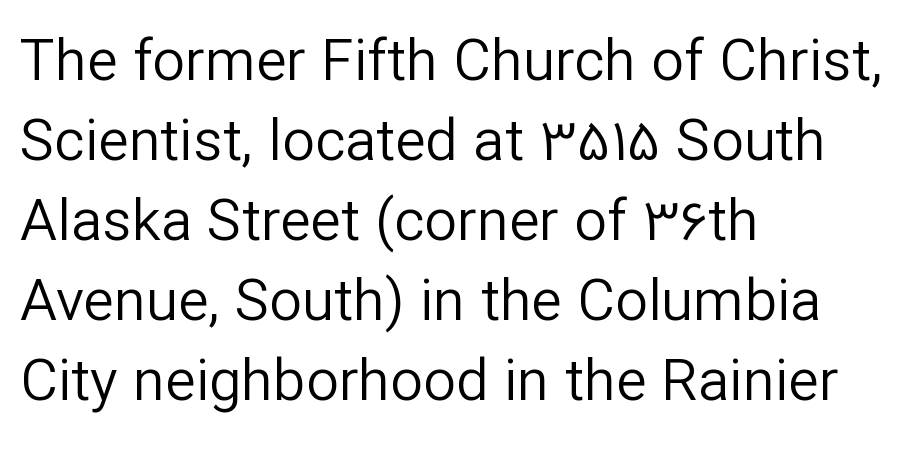
{"serif": "no", "italic": "no", "bold": "no", "weight": "regular", "width": "normal", "stroke_contrast": "low", "x_height": "medium", "monospaced": "no", "underline": "no", "align": "left", "line_spacing": "normal", "line_spacing_ratio": 1.38, "letter_spacing": "normal", "letter_spacing_em": 0.0, "glyph_px": 58}
